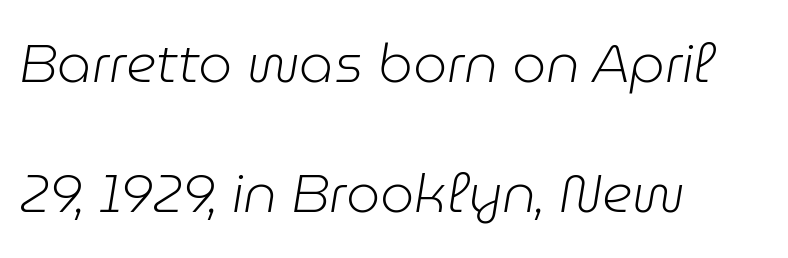
Clear beneath every line of the passage. These lines are set flush left with a ragged right edge. Regarding leading, the lines here are spaced well apart. There's an unmistakable incline to the writing here.
